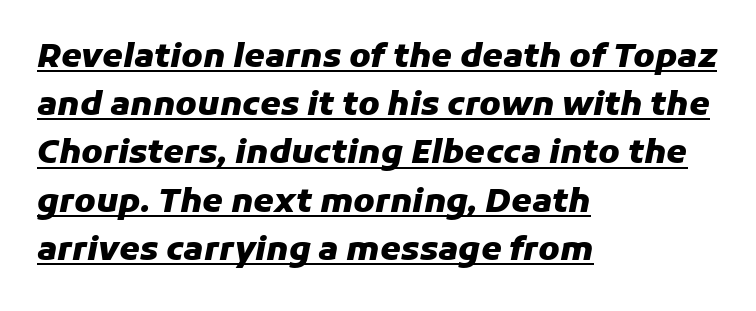
Q: Is the text bold? A: Yes.
Q: Is the text italic (slanted)? A: Yes, it leans right by about 11 degrees.
Q: Is the text underlined? A: Yes.
Q: How is the paragraph aligned? A: Left-aligned.
Q: Is the spacing between letters normal or unusually wide? A: Normal.
Q: Is the spacing between lines tight, normal or loose? A: Normal.
Q: Width (condensed, normal, or wide)? A: Normal.
Q: Stroke contrast? A: Low.
Q: x-height? A: Medium.
Q: Monospaced? A: No.
